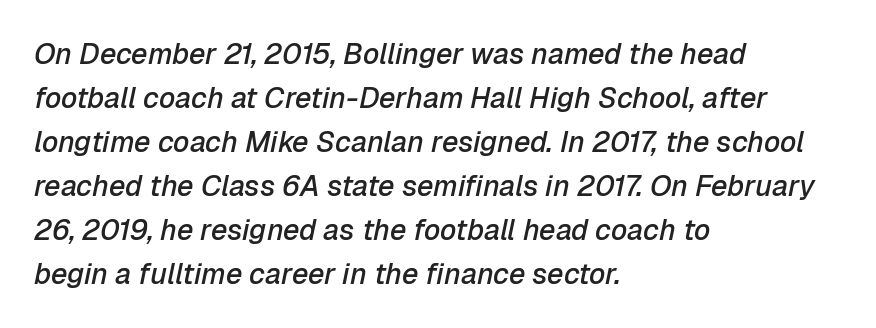
Q: Is the text bold? A: Semi-bold.
Q: Is the text italic (slanted)? A: Yes, it leans right by about 12 degrees.
Q: Is the text underlined? A: No.
Q: How is the paragraph aligned? A: Left-aligned.
Q: Is the spacing between letters normal or unusually wide? A: Normal.
Q: Is the spacing between lines tight, normal or loose? A: Normal.
Q: Width (condensed, normal, or wide)? A: Normal.
Q: Stroke contrast? A: Low.
Q: x-height? A: Medium.
Q: Monospaced? A: No.
